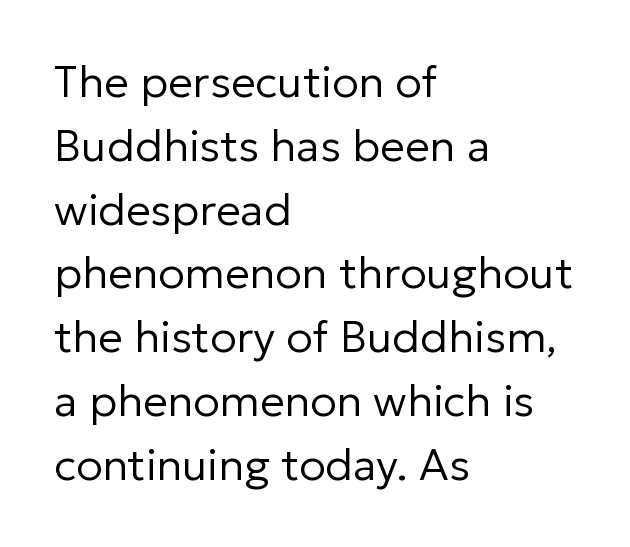
Q: Is the text bold? A: No.
Q: Is the text italic (slanted)? A: No, it is upright.
Q: Is the typeface a serif or a sans-serif typeface? A: Sans-serif.
Q: Is the text underlined? A: No.
Q: How is the paragraph aligned? A: Left-aligned.
Q: Is the spacing between letters normal or unusually wide? A: Normal.
Q: Is the spacing between lines tight, normal or loose? A: Normal.
Q: Width (condensed, normal, or wide)? A: Normal.
Q: Stroke contrast? A: Low.
Q: x-height? A: Medium.
Q: Monospaced? A: No.
